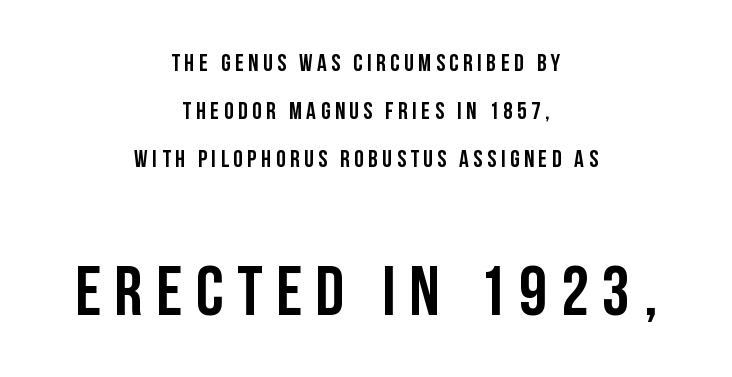
{"serif": "no", "italic": "no", "bold": "yes", "weight": "semibold", "width": "condensed", "stroke_contrast": "low", "x_height": "large", "monospaced": "no", "underline": "no", "align": "center", "line_spacing": "loose", "line_spacing_ratio": 2.01, "larger_block": "second", "size_ratio": 2.96, "glyph_px": 71}
